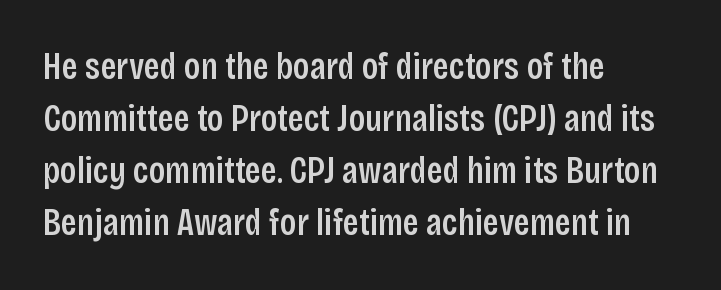
Check where the strokes stop: nothing finishes them off — pure sans. The rendering anchors every line to the left-hand side. The lettering holds an erect, upright posture throughout. Its strokes are somewhat broadened, the hallmark of semibold type.
